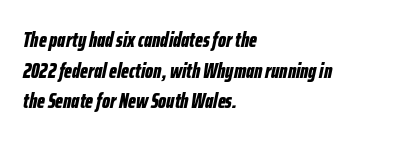
The image shows 21 px bold type, italic (leaning right); set left-aligned, normal line spacing (1.46x), normal letter spacing, not underlined.
